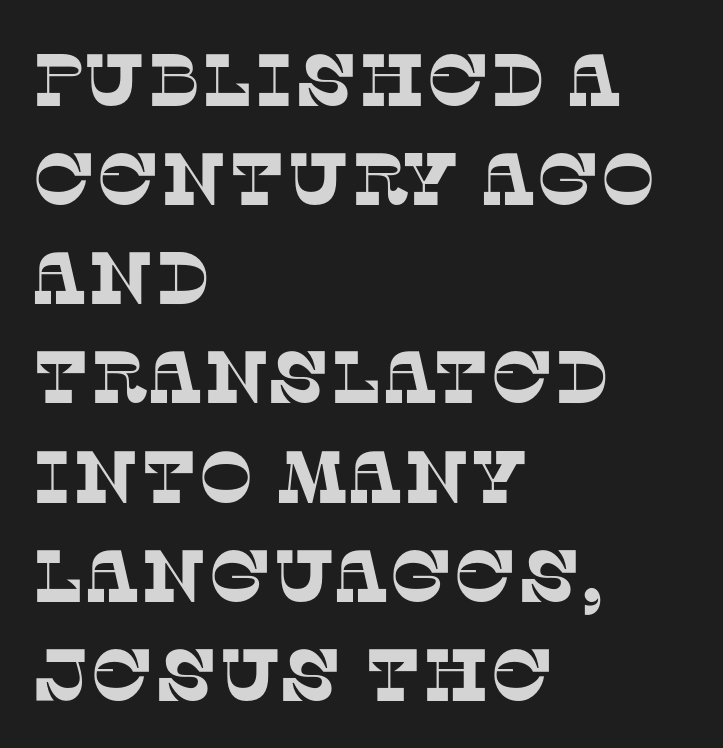
The image shows 74 px serif type; set left-aligned, normal line spacing (1.34x), normal letter spacing, not underlined; low stroke contrast and a large x-height.
